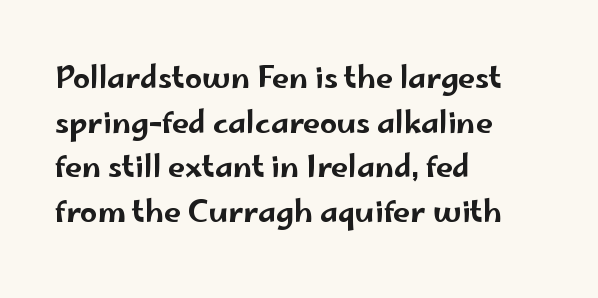
{"serif": "no", "italic": "no", "width": "wide", "stroke_contrast": "low", "x_height": "small", "monospaced": "no", "underline": "no", "align": "left", "line_spacing": "normal", "line_spacing_ratio": 1.49, "letter_spacing": "normal", "letter_spacing_em": 0.0, "glyph_px": 30}
